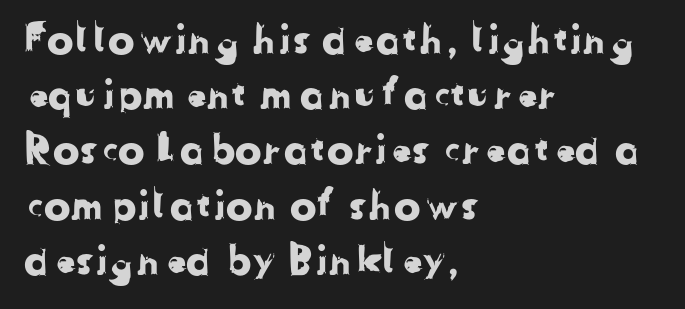
{"serif": "no", "width": "normal", "stroke_contrast": "low", "x_height": "medium", "monospaced": "no", "underline": "no", "align": "left", "line_spacing": "normal", "line_spacing_ratio": 1.38, "letter_spacing": "normal", "letter_spacing_em": 0.0, "glyph_px": 40}
